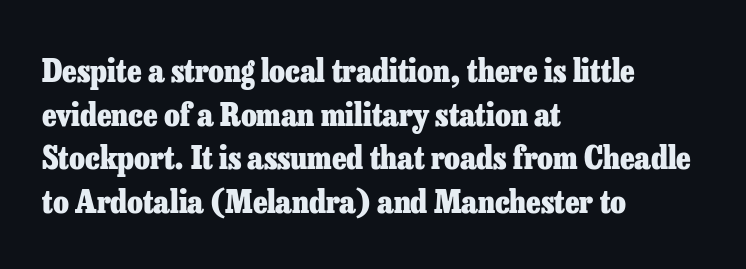
{"serif": "yes", "italic": "no", "bold": "yes", "weight": "heavy", "width": "normal", "stroke_contrast": "low", "x_height": "medium", "monospaced": "no", "underline": "no", "align": "left", "line_spacing": "normal", "line_spacing_ratio": 1.36, "letter_spacing": "normal", "letter_spacing_em": 0.0, "glyph_px": 32}
